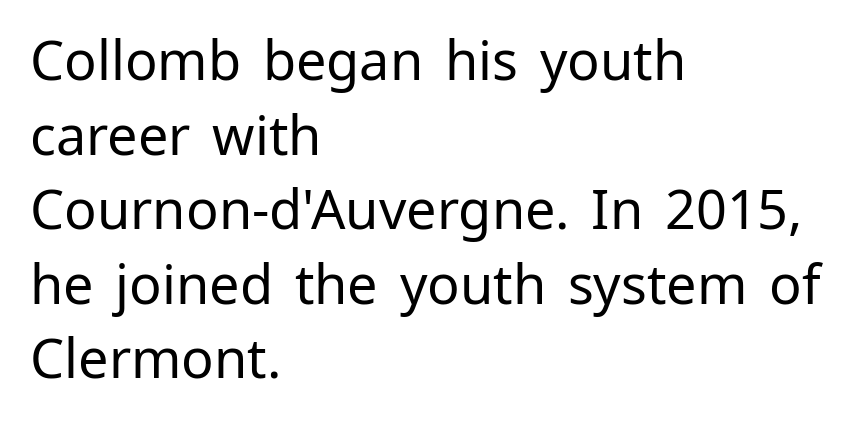
Q: Is the text bold? A: No.
Q: Is the text italic (slanted)? A: No, it is upright.
Q: Is the typeface a serif or a sans-serif typeface? A: Sans-serif.
Q: Is the text underlined? A: No.
Q: How is the paragraph aligned? A: Left-aligned.
Q: Is the spacing between letters normal or unusually wide? A: Normal.
Q: Is the spacing between lines tight, normal or loose? A: Normal.
Q: Width (condensed, normal, or wide)? A: Normal.
Q: Stroke contrast? A: Low.
Q: x-height? A: Medium.
Q: Monospaced? A: No.
